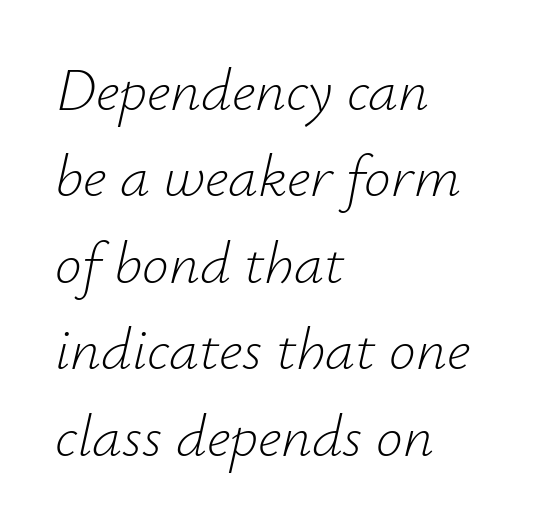
The image shows 60 px light type, italic (leaning right); set left-aligned, normal line spacing (1.44x), normal letter spacing, not underlined; low stroke contrast and a small x-height.
